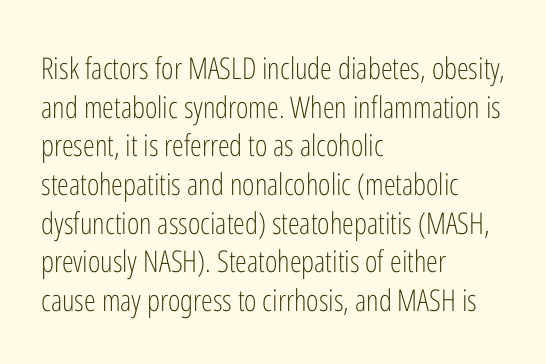
{"serif": "no", "italic": "no", "bold": "no", "weight": "light", "width": "condensed", "stroke_contrast": "low", "x_height": "medium", "monospaced": "no", "underline": "no", "align": "left", "line_spacing": "normal", "line_spacing_ratio": 1.29, "letter_spacing": "normal", "letter_spacing_em": 0.0, "glyph_px": 30}
